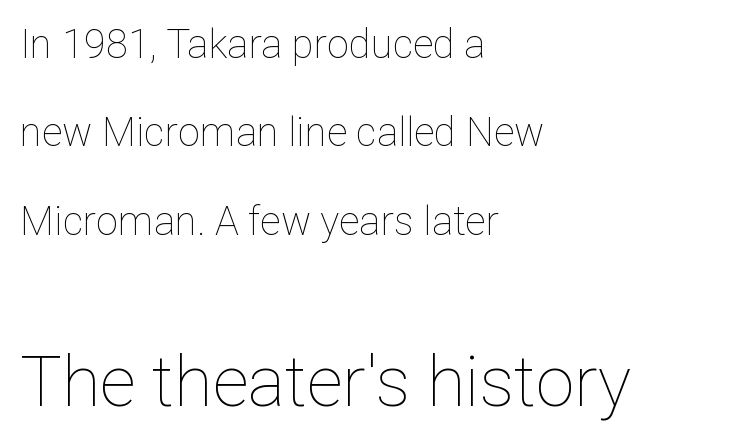
Notice how the passage keeps a crisp vertical edge on the left only. These lines are rendered in a variable-pitch font. A bare baseline throughout the passage. Bold? No — there's no thickening of the strokes. The composition opens small and finishes big.
